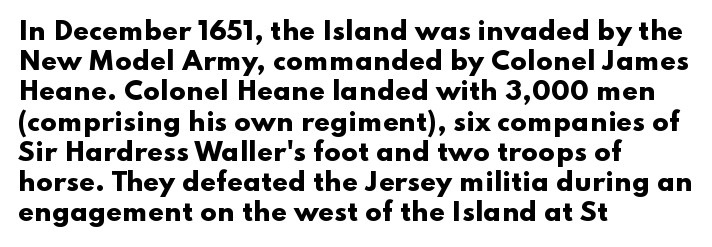
The image shows 25 px bold type, upright; set left-aligned, line spacing 1.21x, normal letter spacing, not underlined.
